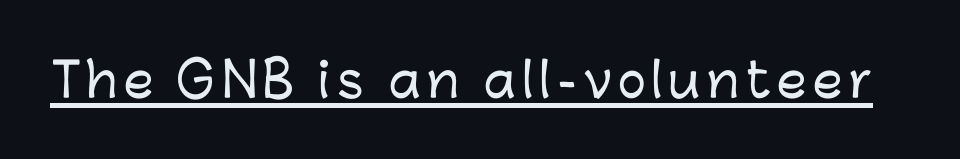
Ascenders rise straight up at ninety degrees. Grotesque or geometric, the face here clearly has no serifs. Spacing verdict: proportional, widths tailored to each character. The string is rendered with underlining switched on.
